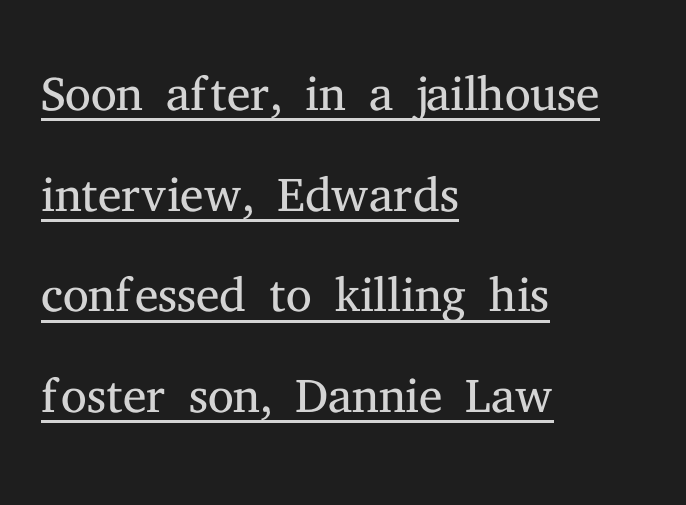
{"serif": "yes", "italic": "no", "bold": "no", "weight": "light", "width": "normal", "stroke_contrast": "medium", "x_height": "medium", "monospaced": "no", "underline": "yes", "align": "left", "line_spacing": "normal", "line_spacing_ratio": 1.38, "letter_spacing": "normal", "letter_spacing_em": 0.0, "glyph_px": 73}
